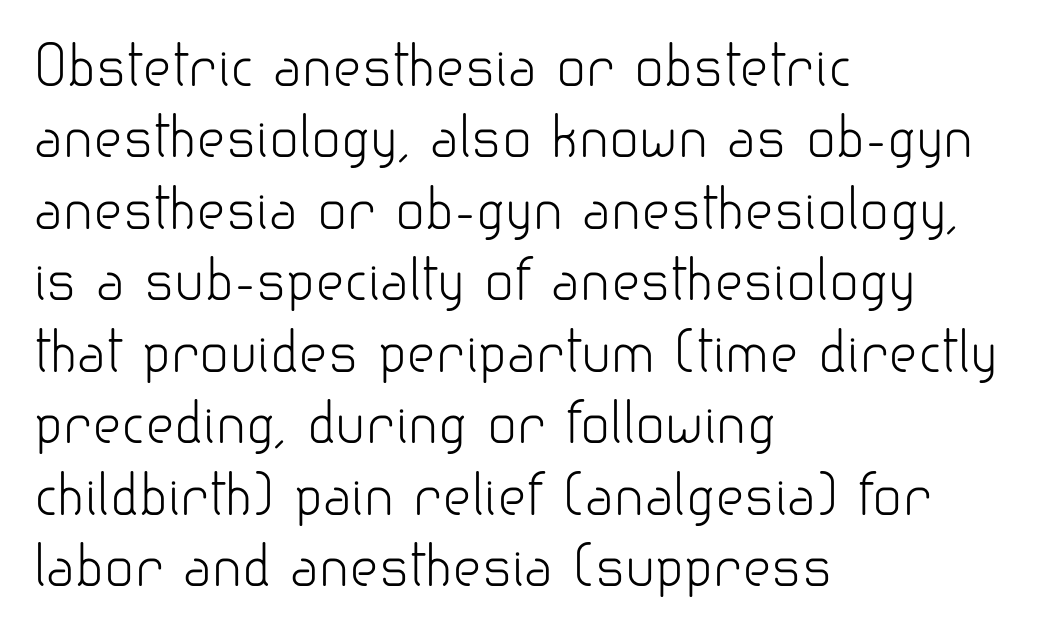
The image shows 55 px light sans-serif type, upright; set left-aligned, normal line spacing (1.3x), normal letter spacing, not underlined; low stroke contrast and a small x-height.
